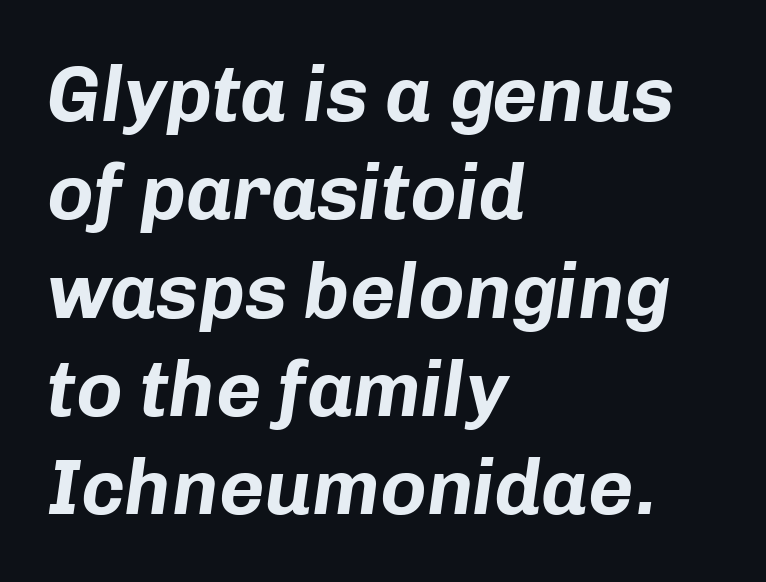
Q: Is the text bold? A: Yes.
Q: Is the text italic (slanted)? A: Yes, it leans right by about 8 degrees.
Q: Is the text underlined? A: No.
Q: How is the paragraph aligned? A: Left-aligned.
Q: Is the spacing between letters normal or unusually wide? A: Normal.
Q: Is the spacing between lines tight, normal or loose? A: Normal.
Q: Width (condensed, normal, or wide)? A: Normal.
Q: Stroke contrast? A: Low.
Q: x-height? A: Medium.
Q: Monospaced? A: No.
